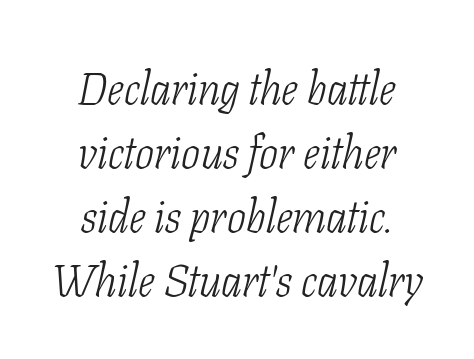
{"serif": "yes", "italic": "yes", "lean": "right", "slant_degrees": 11, "bold": "no", "weight": "light", "width": "condensed", "stroke_contrast": "low", "x_height": "medium", "monospaced": "no", "underline": "no", "align": "center", "line_spacing": "normal", "line_spacing_ratio": 1.42, "letter_spacing": "normal", "letter_spacing_em": 0.0, "glyph_px": 45}
